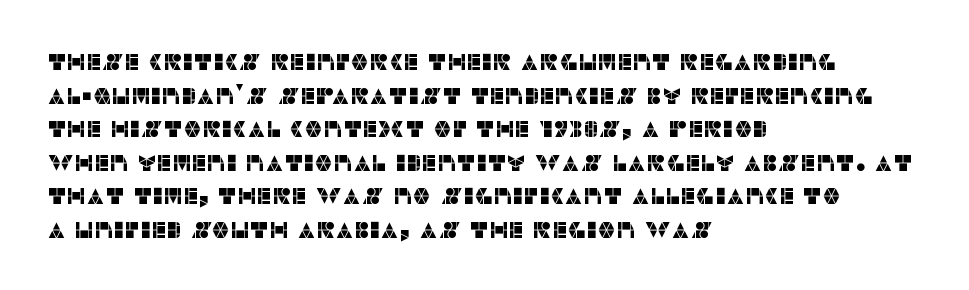
Q: Is the text italic (slanted)? A: No, it is upright.
Q: Is the text underlined? A: No.
Q: How is the paragraph aligned? A: Left-aligned.
Q: Is the spacing between letters normal or unusually wide? A: Normal.
Q: Is the spacing between lines tight, normal or loose? A: Normal.
